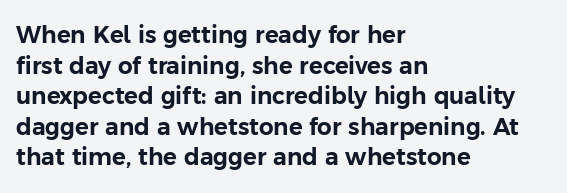
{"italic": "no", "underline": "no", "align": "left", "line_spacing": "normal", "line_spacing_ratio": 1.33, "letter_spacing": "normal", "letter_spacing_em": 0.0, "glyph_px": 23}
